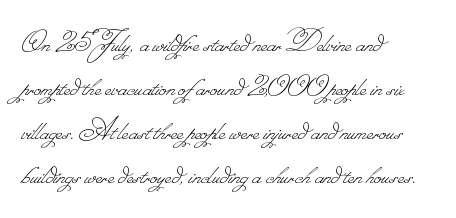
These lines are rendered in a variable-pitch font. Horizontally, the lines are justified to the leading edge only. The line texture is even and compact thanks to regular tracking. The space directly below the letters is spotless. Each new line begins a customary step beneath the previous one. No extra ink here — the face is not bold.
